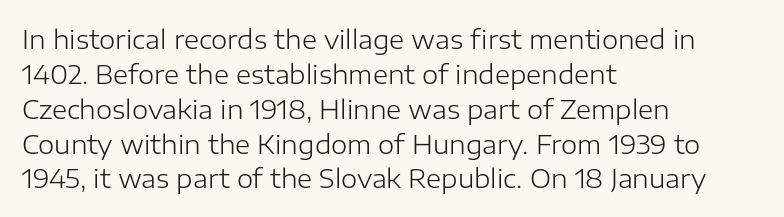
Q: Is the text bold? A: No.
Q: Is the text italic (slanted)? A: No, it is upright.
Q: Is the text underlined? A: No.
Q: How is the paragraph aligned? A: Left-aligned.
Q: Is the spacing between letters normal or unusually wide? A: Normal.
Q: Is the spacing between lines tight, normal or loose? A: Normal.
